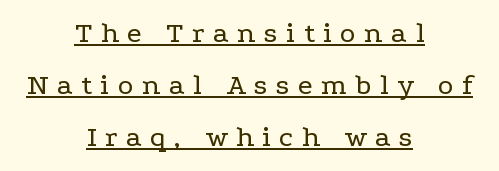
The passage shown is underscored from start to finish. Notice how the passage keeps no hard edge, just a central spine. No italicization has been applied; the sample stays upright. Note: serifs present on the glyphs. Loose tracking; the words dissolve into strings of separated letters. Here the designer chose a conventional face with non-uniform glyph widths.
